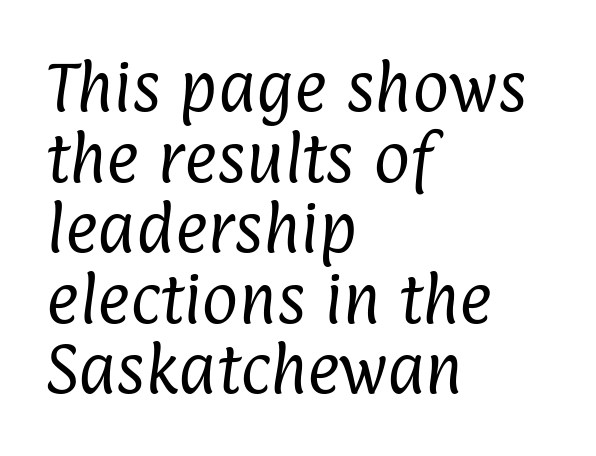
The image shows 56 px regular-weight, condensed sans-serif type; set left-aligned, normal line spacing (1.26x), normal letter spacing, not underlined; low stroke contrast and a medium x-height.
